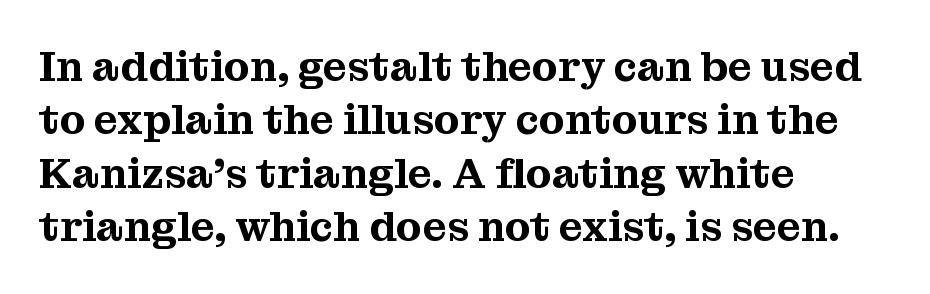
Q: Is the text italic (slanted)? A: No, it is upright.
Q: Is the typeface a serif or a sans-serif typeface? A: Serif.
Q: Is the text underlined? A: No.
Q: How is the paragraph aligned? A: Left-aligned.
Q: Is the spacing between letters normal or unusually wide? A: Normal.
Q: Is the spacing between lines tight, normal or loose? A: Normal.
Q: Width (condensed, normal, or wide)? A: Normal.
Q: Stroke contrast? A: Medium.
Q: x-height? A: Medium.
Q: Monospaced? A: No.
